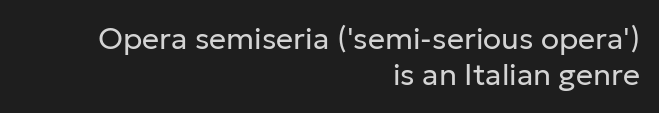
Look at the bottom of the vertical strokes: they stop flat, with no serifs. Character widths vary here, with narrow letters taking less room than wide ones. Caption: standard tracking, unaltered. This sample uses an upright cut, with every glyph sitting square on the baseline. Is the type heavy? It reads as light-to-regular instead. Quick note: underline off.
